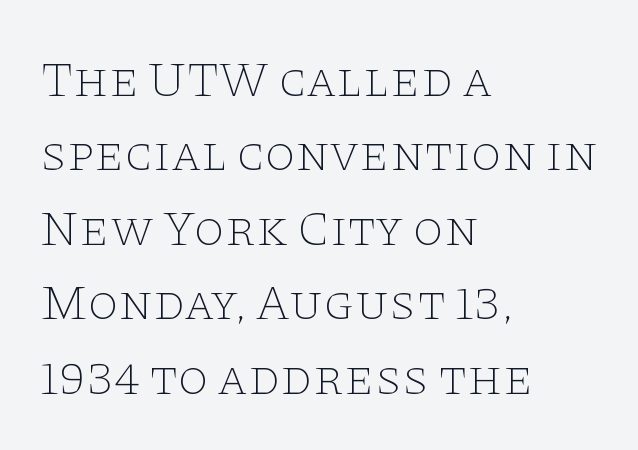
{"serif": "yes", "italic": "no", "bold": "no", "weight": "thin", "width": "wide", "stroke_contrast": "low", "x_height": "large", "monospaced": "no", "underline": "no", "align": "left", "line_spacing": "normal", "line_spacing_ratio": 1.49, "letter_spacing": "normal", "letter_spacing_em": 0.0, "glyph_px": 50}
